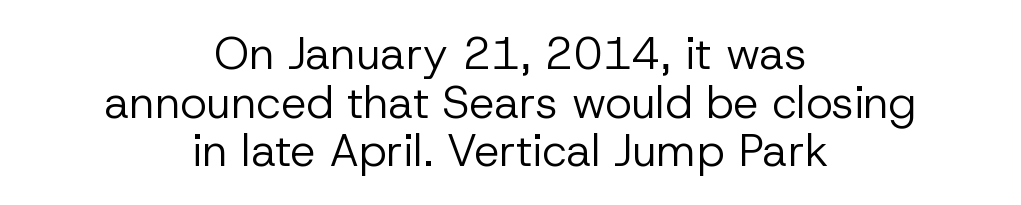
Q: Is the text bold? A: No.
Q: Is the text italic (slanted)? A: No, it is upright.
Q: Is the typeface a serif or a sans-serif typeface? A: Sans-serif.
Q: Is the text underlined? A: No.
Q: How is the paragraph aligned? A: Centered.
Q: Is the spacing between letters normal or unusually wide? A: Normal.
Q: Is the spacing between lines tight, normal or loose? A: Tight.
Q: Width (condensed, normal, or wide)? A: Normal.
Q: Stroke contrast? A: Low.
Q: x-height? A: Medium.
Q: Monospaced? A: No.
